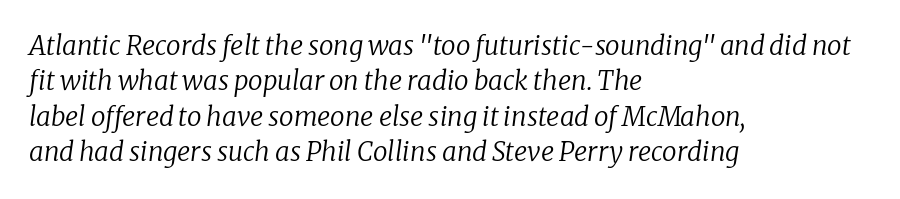
{"italic": "yes", "lean": "right", "slant_degrees": 8, "bold": "no", "underline": "no", "align": "left", "line_spacing": "normal", "line_spacing_ratio": 1.36, "letter_spacing": "normal", "letter_spacing_em": 0.0, "glyph_px": 26}
